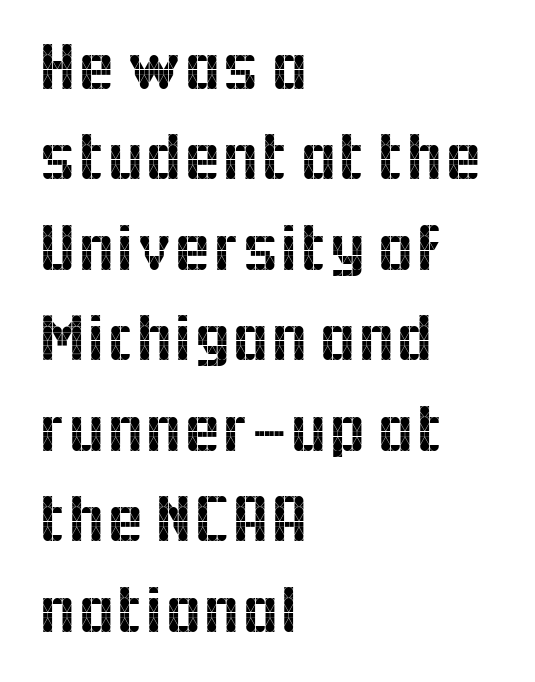
Vertical strokes here are truly vertical. The foot of each line stays bare and open. Short and long lines alike share a common starting point at left. This sample keeps an unexceptional amount of space between lines.
